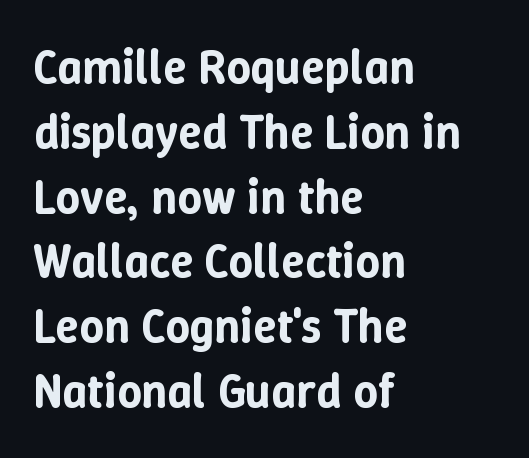
Character widths vary here, with narrow letters taking less room than wide ones. The rendering keeps characters at their native spacing. Line beginnings align vertically; line endings do not. Honestly, the row spacing looks completely unremarkable. Beneath every word, the page is bare. A typesetter would mark this as roman, not italic.
